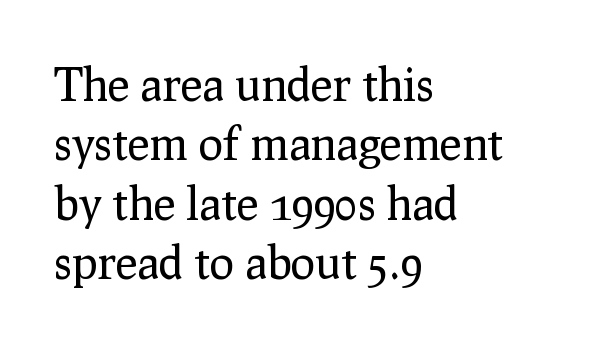
{"serif": "yes", "italic": "no", "bold": "no", "weight": "regular", "width": "normal", "stroke_contrast": "low", "x_height": "medium", "monospaced": "no", "underline": "no", "align": "left", "line_spacing": "normal", "line_spacing_ratio": 1.29, "letter_spacing": "normal", "letter_spacing_em": 0.0, "glyph_px": 46}
